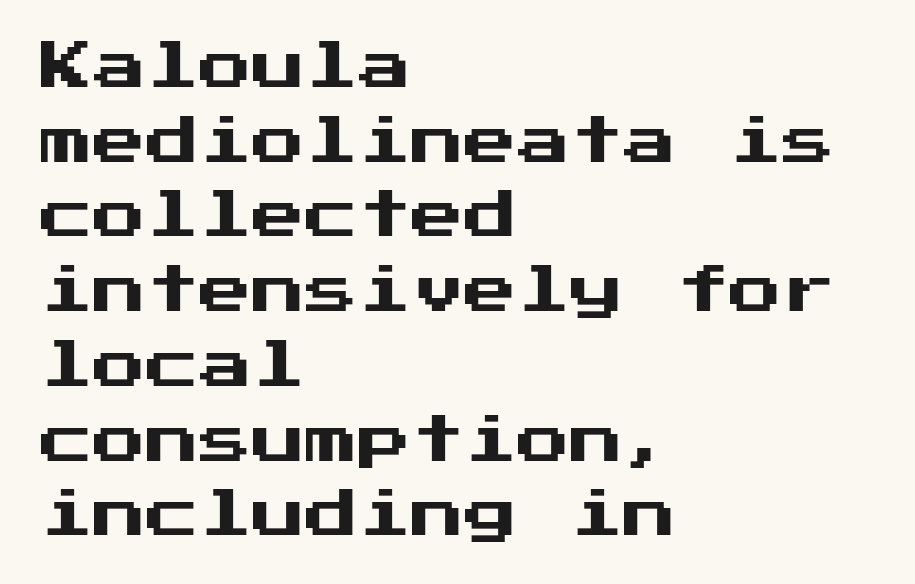
Q: Is the text italic (slanted)? A: No, it is upright.
Q: Is the typeface a serif or a sans-serif typeface? A: Sans-serif.
Q: Is the text underlined? A: No.
Q: How is the paragraph aligned? A: Left-aligned.
Q: Is the spacing between letters normal or unusually wide? A: Normal.
Q: Is the spacing between lines tight, normal or loose? A: Normal.
Q: Width (condensed, normal, or wide)? A: Normal.
Q: Stroke contrast? A: Medium.
Q: x-height? A: Medium.
